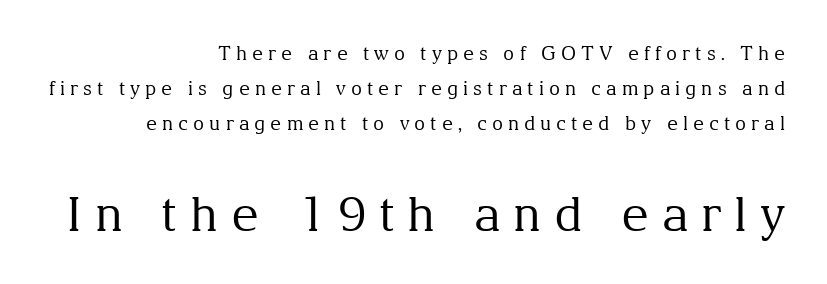
Quick note: not italic, upright. Note: smaller setting up top, larger setting below. Looks like regular typesetting: each glyph gets only the width it needs. Serif or sans? Serif — the stroke terminals have little feet. Display-style spreading of the glyphs; the letterfit is very open. Underlining? Definitely not there.
